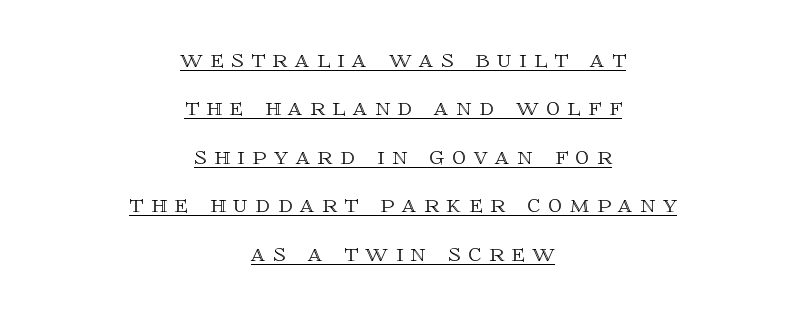
Q: Is the text italic (slanted)? A: No, it is upright.
Q: Is the text underlined? A: Yes.
Q: How is the paragraph aligned? A: Centered.
Q: Is the spacing between letters normal or unusually wide? A: Unusually wide.
Q: Width (condensed, normal, or wide)? A: Normal.
Q: x-height? A: Large.
Q: Monospaced? A: No.
